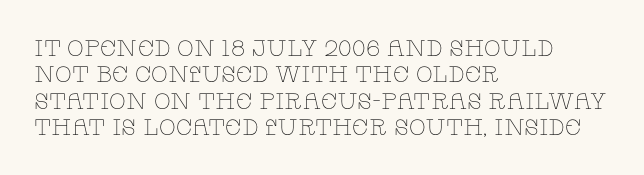
Q: Is the text bold? A: No.
Q: Is the text italic (slanted)? A: No, it is upright.
Q: Is the text underlined? A: No.
Q: How is the paragraph aligned? A: Left-aligned.
Q: Is the spacing between letters normal or unusually wide? A: Normal.
